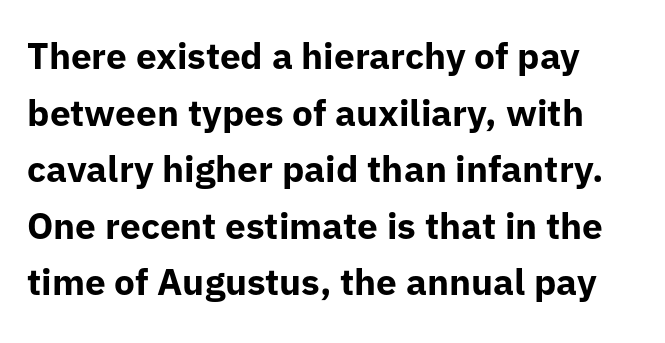
Does the lettering tilt? It doesn't — this is upright. The font family rendered here belongs to the sans-serif group. The block of text has a typical density, with ordinary space between rows. Here the designer chose a conventional face with non-uniform glyph widths. No extra tracking has been applied to these lines.
